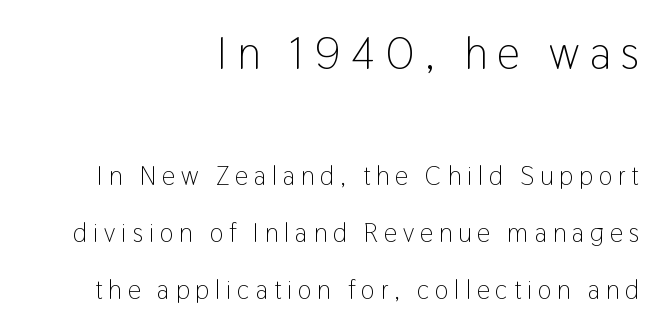
Do the characters align in a grid? No, the font is proportional. The block of text is sparse from top to bottom, with ample space between rows. Observe the absence of serifs on each vertical stroke in this sample. Visually, the top section dominates because its glyphs are scaled up. Type without underlining.
